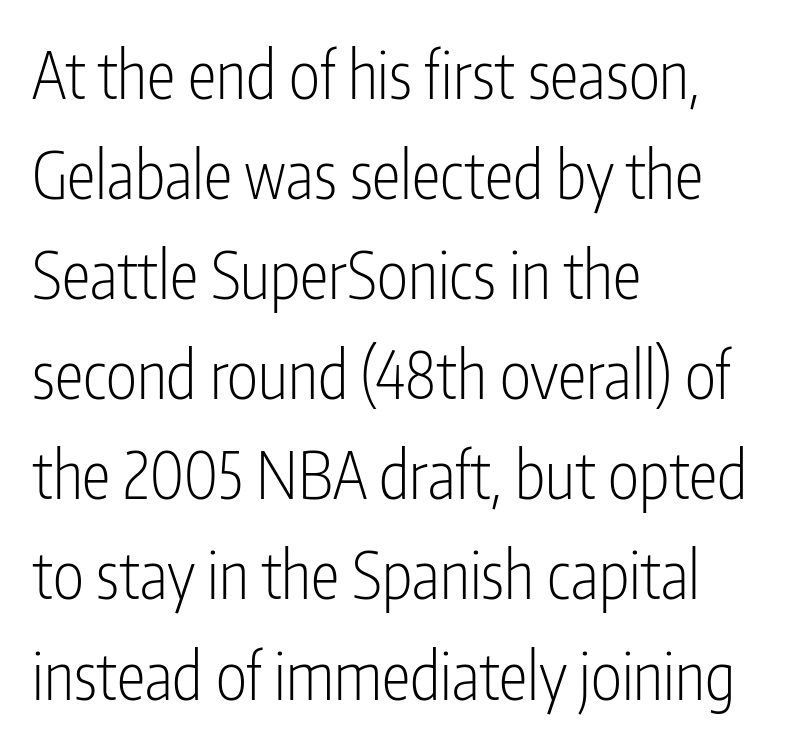
{"serif": "no", "italic": "no", "bold": "no", "weight": "light", "width": "condensed", "stroke_contrast": "low", "x_height": "medium", "monospaced": "no", "underline": "no", "align": "left", "line_spacing": "normal", "line_spacing_ratio": 1.54, "letter_spacing": "normal", "letter_spacing_em": 0.0, "glyph_px": 65}
